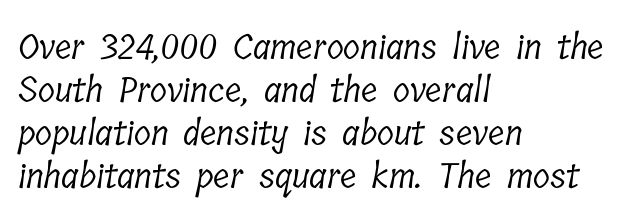
The image shows 35 px light, condensed serif type; set left-aligned, line spacing 1.23x, normal letter spacing, not underlined; low stroke contrast and a medium x-height.
